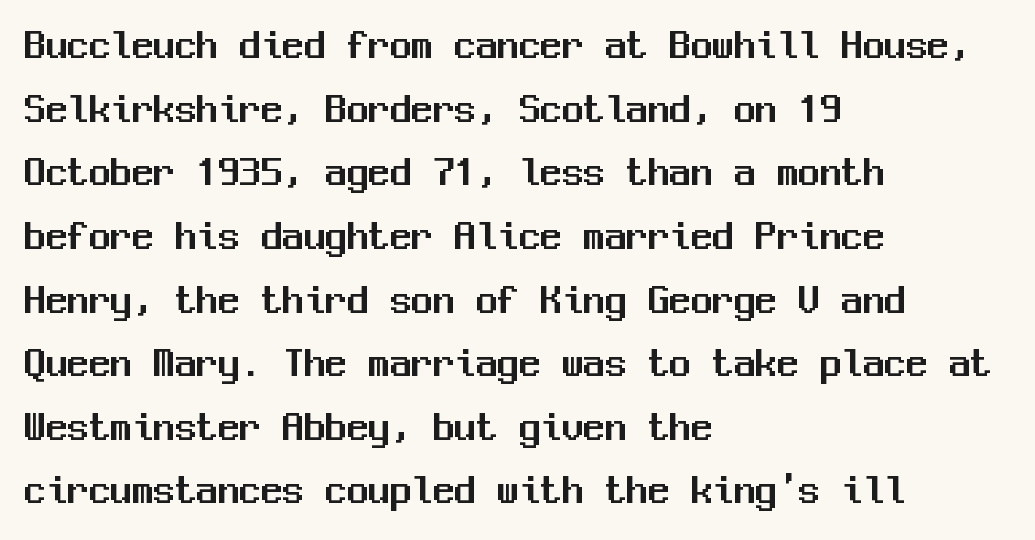
The image shows 43 px sans-serif type, upright, monospaced; set left-aligned, normal line spacing (1.48x), normal letter spacing, not underlined; medium stroke contrast and a medium x-height.
